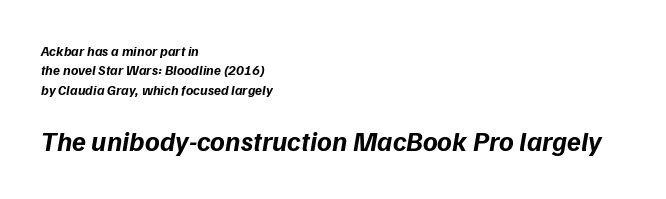
{"italic": "yes", "lean": "right", "slant_degrees": 9, "bold": "yes", "weight": "bold", "width": "normal", "stroke_contrast": "low", "x_height": "medium", "monospaced": "no", "underline": "no", "align": "left", "line_spacing": "normal", "line_spacing_ratio": 1.39, "letter_spacing": "normal", "letter_spacing_em": 0.0, "larger_block": "second", "size_ratio": 2.0, "glyph_px": 28}
